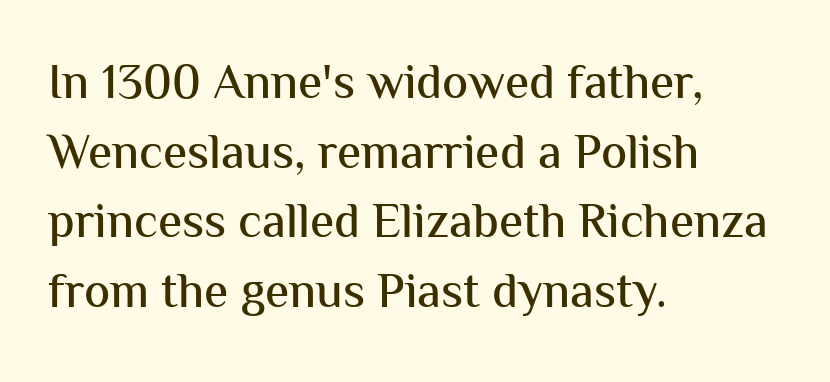
Q: Is the text italic (slanted)? A: No, it is upright.
Q: Is the typeface a serif or a sans-serif typeface? A: Sans-serif.
Q: Is the text underlined? A: No.
Q: How is the paragraph aligned? A: Left-aligned.
Q: Is the spacing between letters normal or unusually wide? A: Normal.
Q: Is the spacing between lines tight, normal or loose? A: Normal.
Q: Width (condensed, normal, or wide)? A: Normal.
Q: Stroke contrast? A: Medium.
Q: x-height? A: Medium.
Q: Monospaced? A: No.
